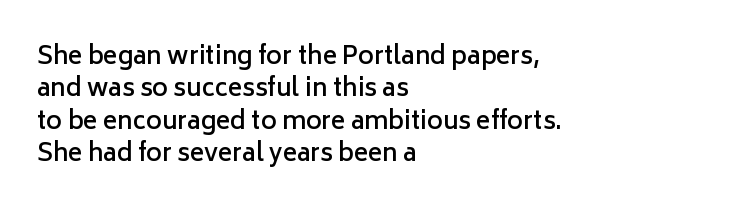
{"italic": "no", "bold": "semi", "underline": "no", "align": "left", "line_spacing": "normal", "line_spacing_ratio": 1.35, "letter_spacing": "normal", "letter_spacing_em": 0.0, "glyph_px": 24}
